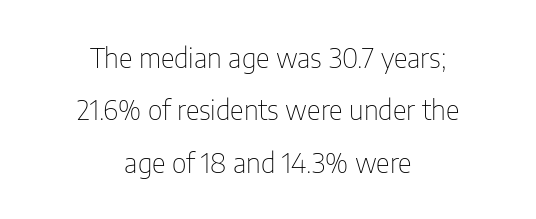
Q: Is the text bold? A: No.
Q: Is the text italic (slanted)? A: No, it is upright.
Q: Is the text underlined? A: No.
Q: How is the paragraph aligned? A: Centered.
Q: Is the spacing between letters normal or unusually wide? A: Normal.
Q: Is the spacing between lines tight, normal or loose? A: Loose.
